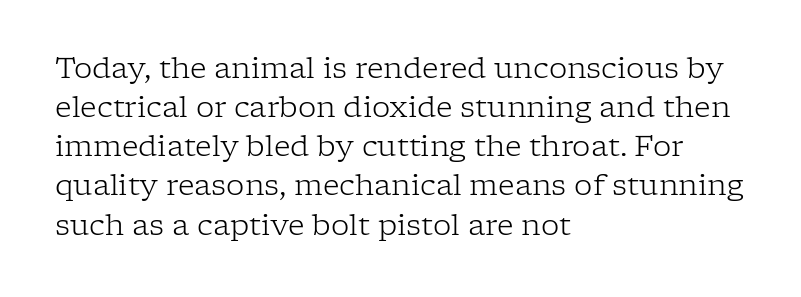
{"serif": "yes", "italic": "no", "bold": "no", "weight": "light", "width": "normal", "stroke_contrast": "low", "x_height": "medium", "monospaced": "no", "underline": "no", "align": "left", "line_spacing": "normal", "line_spacing_ratio": 1.35, "letter_spacing": "normal", "letter_spacing_em": 0.0, "glyph_px": 29}
